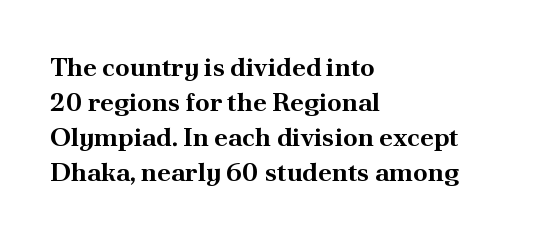
{"italic": "no", "bold": "yes", "underline": "no", "align": "left", "line_spacing": "normal", "line_spacing_ratio": 1.35, "letter_spacing": "normal", "letter_spacing_em": 0.0, "glyph_px": 26}
